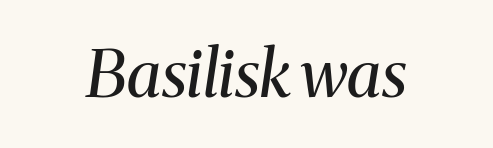
Q: Is the text bold? A: No.
Q: Is the text italic (slanted)? A: Yes, it leans right by about 8 degrees.
Q: Is the typeface a serif or a sans-serif typeface? A: Serif.
Q: Is the text underlined? A: No.
Q: Is the spacing between letters normal or unusually wide? A: Normal.
Q: Width (condensed, normal, or wide)? A: Normal.
Q: Stroke contrast? A: Medium.
Q: x-height? A: Medium.
Q: Monospaced? A: No.
